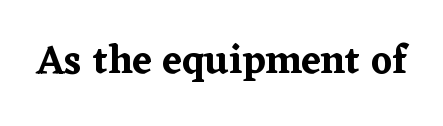
Yep, those are serifs on the letters. The line texture is even and compact thanks to regular tracking. Unlike italic type, these characters show no tilt at all. Just letters on the line, the space beneath them empty.
